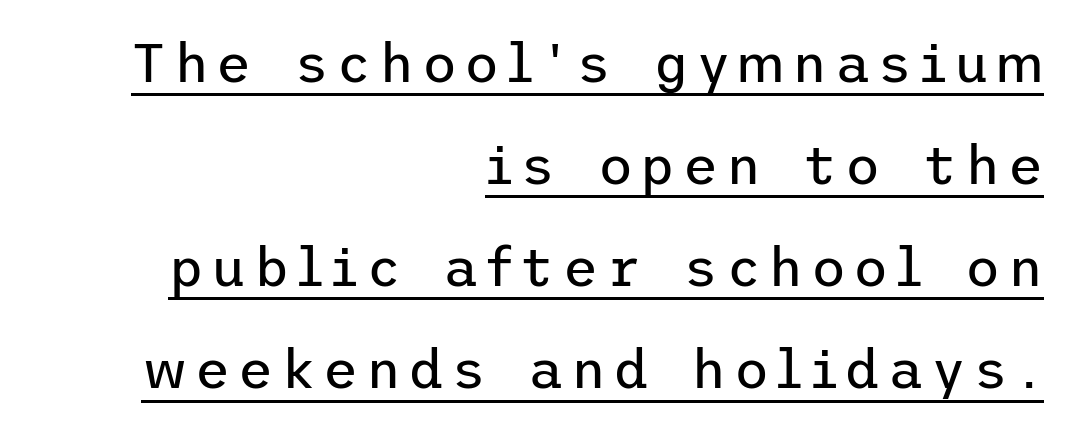
Q: Is the text bold? A: No.
Q: Is the text italic (slanted)? A: No, it is upright.
Q: Is the typeface a serif or a sans-serif typeface? A: Sans-serif.
Q: Is the text underlined? A: Yes.
Q: How is the paragraph aligned? A: Right-aligned.
Q: Width (condensed, normal, or wide)? A: Normal.
Q: Stroke contrast? A: Low.
Q: x-height? A: Medium.
